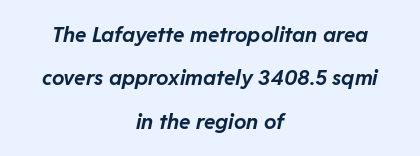
Q: Is the text bold? A: Yes.
Q: Is the text italic (slanted)? A: Yes, it leans right by about 11 degrees.
Q: Is the text underlined? A: No.
Q: How is the paragraph aligned? A: Centered.
Q: Is the spacing between letters normal or unusually wide? A: Normal.
Q: Is the spacing between lines tight, normal or loose? A: Loose.
